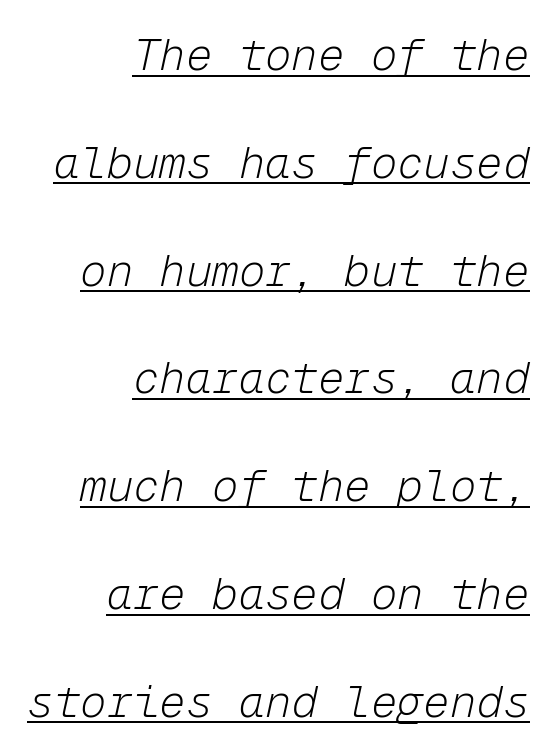
Observe the lean: these are italic letterforms. In terms of leading, this rendering errs on the spacious side. A typesetter would call this monospace, since all characters share one set width. What stands out about the letter spacing? Nothing — it is the standard amount. Is this a heavy cut? Hardly; it is regular or lighter. You can see a thin bar hugging the bottom of the glyphs.
